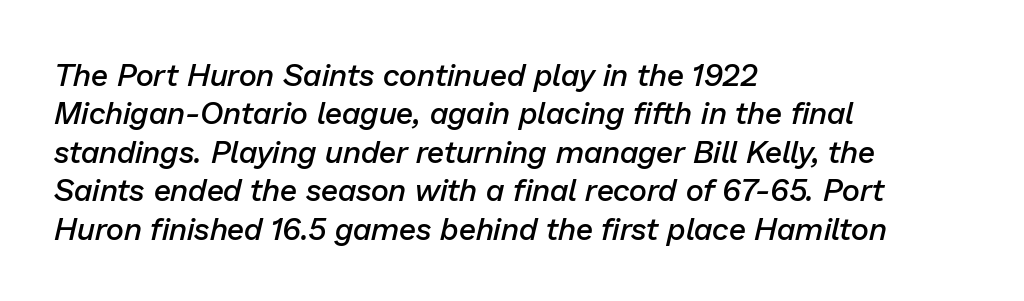
The image shows 31 px semibold type, italic (leaning right); set left-aligned, line spacing 1.24x, normal letter spacing, not underlined; low stroke contrast and a medium x-height.
